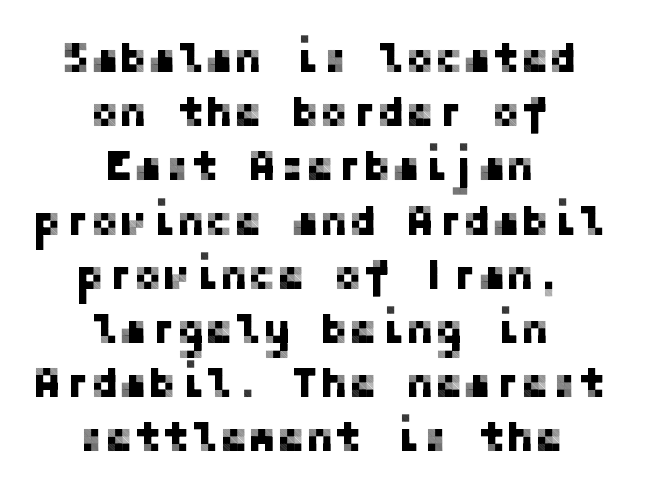
{"serif": "no", "italic": "no", "width": "normal", "stroke_contrast": "low", "x_height": "medium", "underline": "no", "align": "center", "line_spacing": "normal", "line_spacing_ratio": 1.26, "letter_spacing": "normal", "letter_spacing_em": 0.0, "glyph_px": 43}
